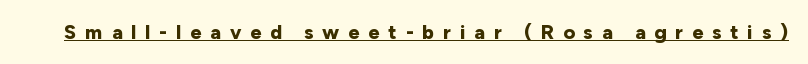
The image shows 20 px bold type, upright; set unusually wide letter spacing (+0.44 em), underlined.
